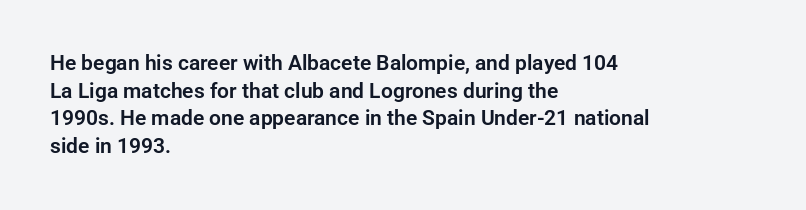
{"italic": "no", "underline": "no", "align": "left", "line_spacing": "normal", "line_spacing_ratio": 1.32, "letter_spacing": "normal", "letter_spacing_em": 0.0, "glyph_px": 21}
